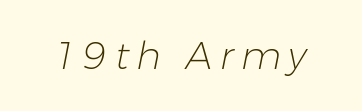
The image shows 38 px light type, italic (leaning right); set not underlined; low stroke contrast and a medium x-height.
